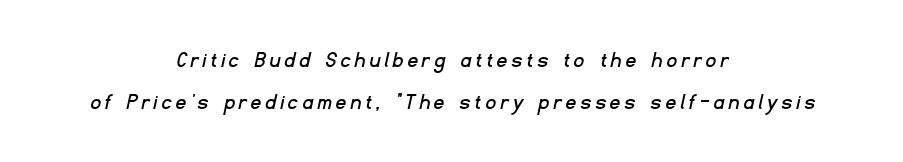
Bare-footed words on every line. Alignment: centered. The face used here is rendered with a markedly widened letterfit.
